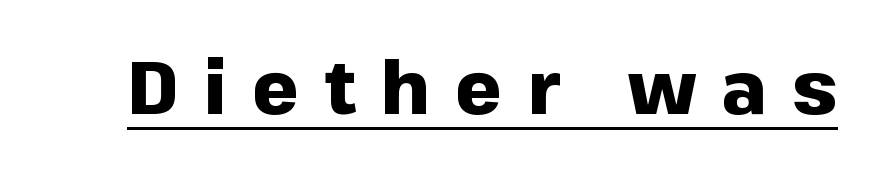
Q: Is the text bold? A: Yes.
Q: Is the text italic (slanted)? A: No, it is upright.
Q: Is the typeface a serif or a sans-serif typeface? A: Sans-serif.
Q: Is the text underlined? A: Yes.
Q: Is the spacing between letters normal or unusually wide? A: Unusually wide.
Q: Width (condensed, normal, or wide)? A: Normal.
Q: Stroke contrast? A: Low.
Q: x-height? A: Medium.
Q: Monospaced? A: No.
